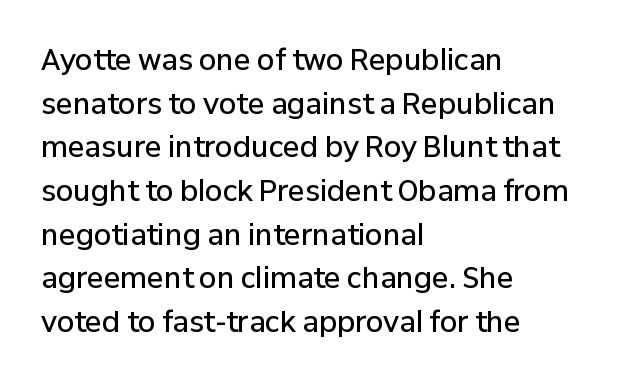
The image shows 28 px semibold sans-serif type, upright; set left-aligned, normal line spacing (1.56x), normal letter spacing, not underlined; low stroke contrast and a medium x-height.
